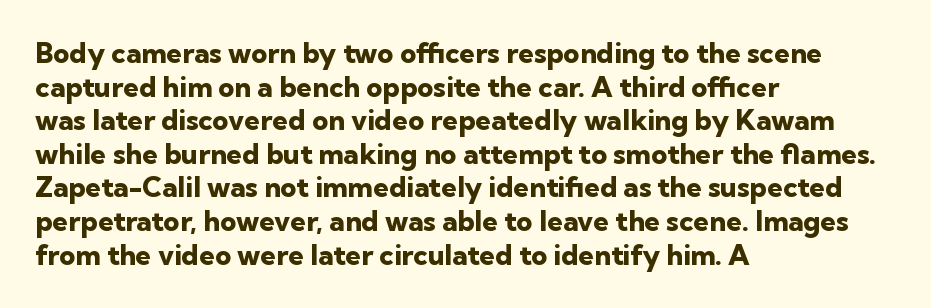
Tall strokes in this sample are plumb rather than angled. The typeface chosen for these lines omits serifs. Proportional: the letters do not fall into vertical columns. Between one letter and the next there's only the usual sliver of space. How heavy is the stroke? Heavy — this is a bold.
